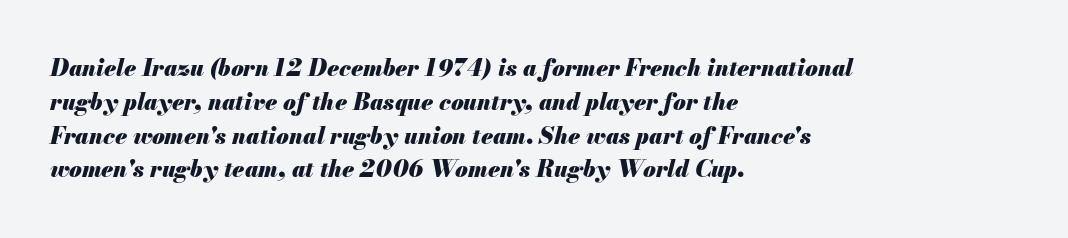
{"italic": "yes", "lean": "right", "slant_degrees": 13, "bold": "yes", "underline": "no", "align": "left", "line_spacing": "normal", "line_spacing_ratio": 1.47, "letter_spacing": "normal", "letter_spacing_em": 0.0, "glyph_px": 23}
